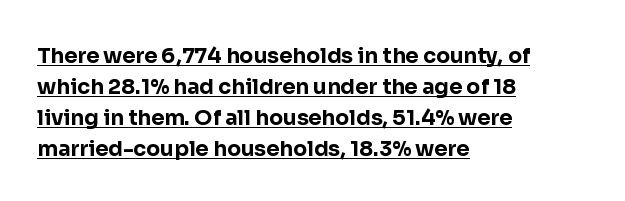
Which margin do the lines hug? The left one — the right edge is uneven. Honestly, the letter spacing is just normal — you wouldn't notice it. The characters look thick and weighty, a clear bold. Somebody hit Ctrl+U on this one — the words are underlined. Rendered with straight, roman letterforms.
